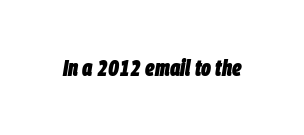
{"italic": "yes", "lean": "right", "slant_degrees": 9, "bold": "yes", "underline": "no", "letter_spacing": "normal", "letter_spacing_em": 0.0, "glyph_px": 23}
